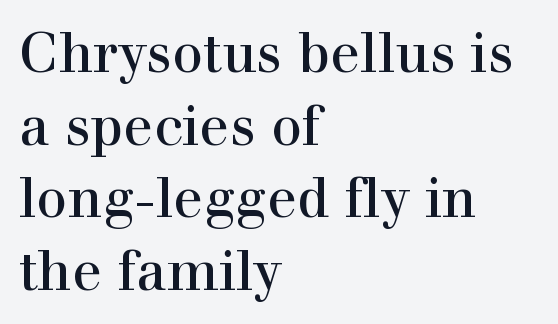
Q: Is the text italic (slanted)? A: No, it is upright.
Q: Is the typeface a serif or a sans-serif typeface? A: Serif.
Q: Is the text underlined? A: No.
Q: How is the paragraph aligned? A: Left-aligned.
Q: Is the spacing between letters normal or unusually wide? A: Normal.
Q: Is the spacing between lines tight, normal or loose? A: Normal.
Q: Width (condensed, normal, or wide)? A: Normal.
Q: x-height? A: Medium.
Q: Monospaced? A: No.
